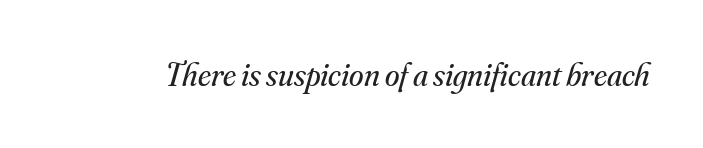
The image shows 33 px regular-weight serif type, italic (leaning right); set normal letter spacing, not underlined; medium stroke contrast and a small x-height.
